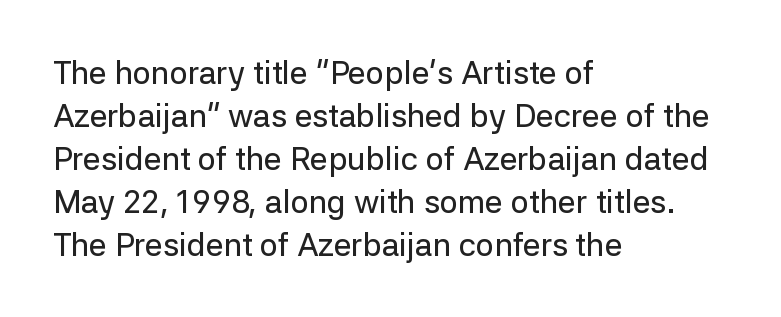
The letters stand straight up with perfectly vertical stems. Compared with typical paragraphs, the rows here are spaced about the same. Reading down the block, your eye returns to a fixed left position each line. Check where the strokes stop: nothing finishes them off — pure sans. Words appear dense and cohesive because spacing is normal.
